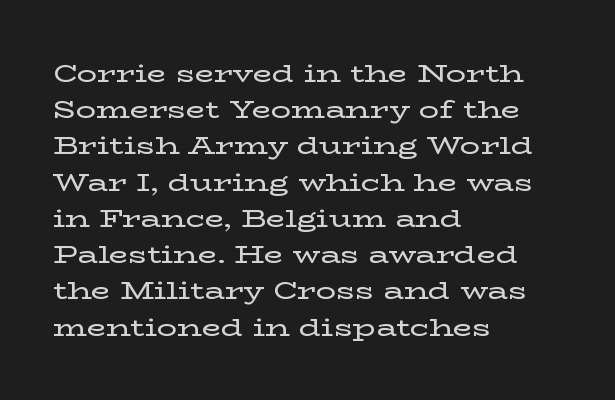
This sample keeps an unexceptional amount of space between lines. Characters follow at the spacing the type designer built in. Leftover space on each line is placed entirely after the last word. Nobody drew a line under any word here. The font's upright variant was chosen for this text.
